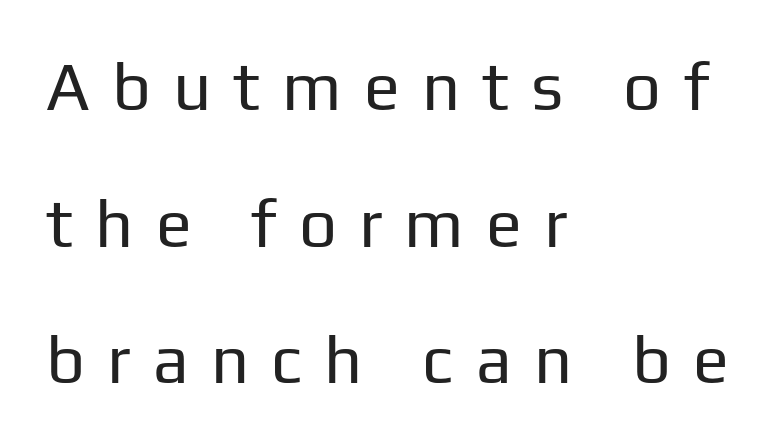
Q: Is the text bold? A: No.
Q: Is the text italic (slanted)? A: No, it is upright.
Q: Is the typeface a serif or a sans-serif typeface? A: Sans-serif.
Q: Is the text underlined? A: No.
Q: How is the paragraph aligned? A: Left-aligned.
Q: Is the spacing between letters normal or unusually wide? A: Unusually wide.
Q: Is the spacing between lines tight, normal or loose? A: Loose.
Q: Width (condensed, normal, or wide)? A: Normal.
Q: Stroke contrast? A: Low.
Q: x-height? A: Medium.
Q: Monospaced? A: No.
